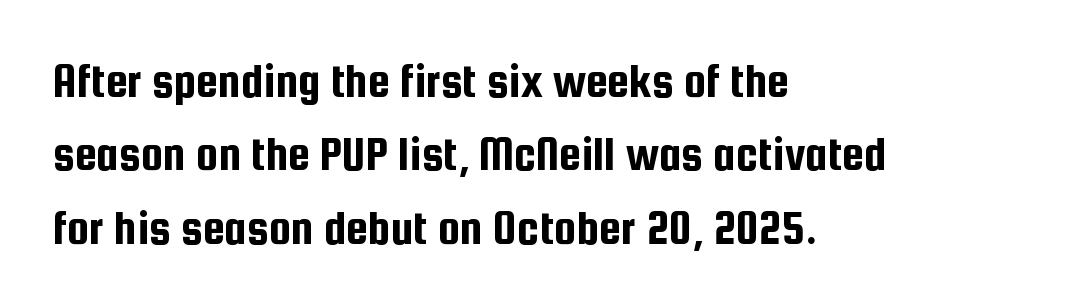
Q: Is the text italic (slanted)? A: No, it is upright.
Q: Is the typeface a serif or a sans-serif typeface? A: Sans-serif.
Q: Is the text underlined? A: No.
Q: How is the paragraph aligned? A: Left-aligned.
Q: Is the spacing between letters normal or unusually wide? A: Normal.
Q: Is the spacing between lines tight, normal or loose? A: Normal.
Q: Width (condensed, normal, or wide)? A: Condensed.
Q: Stroke contrast? A: Low.
Q: x-height? A: Medium.
Q: Monospaced? A: No.
